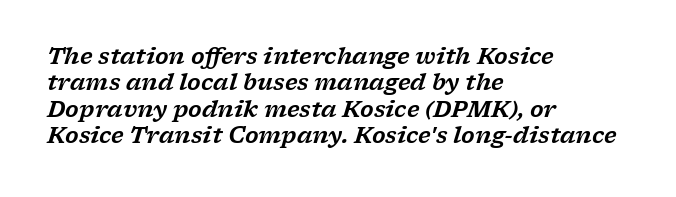
Q: Is the text italic (slanted)? A: Yes, it leans right by about 17 degrees.
Q: Is the text underlined? A: No.
Q: How is the paragraph aligned? A: Left-aligned.
Q: Is the spacing between letters normal or unusually wide? A: Normal.
